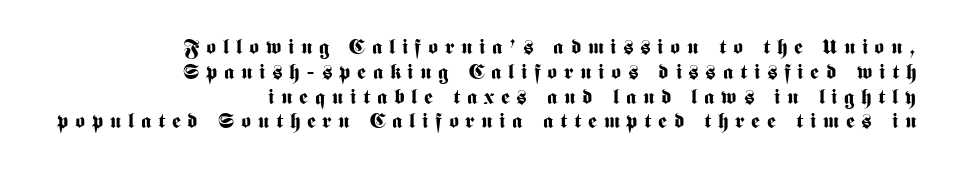
You could only call the tracking loose — the letters float apart. In terms of posture, this sample is upright. In terms of weight, the rendering is a true, heavy bold. Letters rest on an invisible, unmarked baseline. If you drew a ruler down the right edge, every line would touch it.
